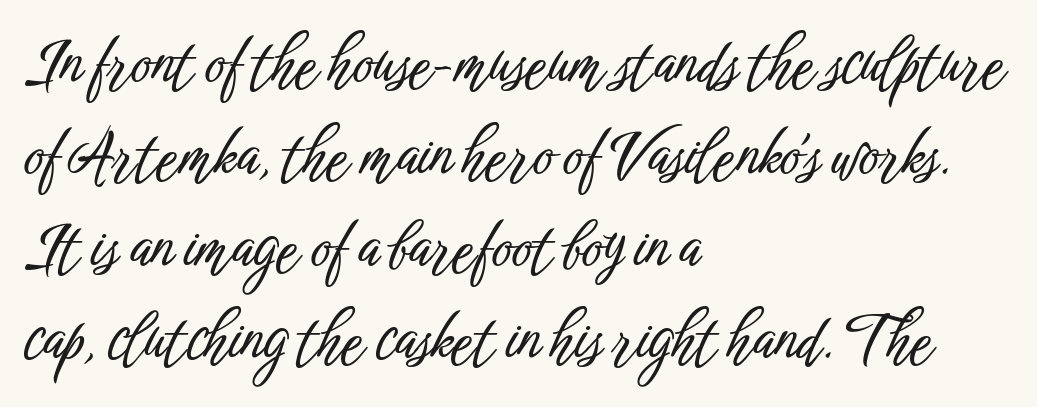
{"serif": "no", "width": "condensed", "stroke_contrast": "low", "x_height": "medium", "monospaced": "no", "underline": "no", "align": "left", "line_spacing": "normal", "line_spacing_ratio": 1.51, "letter_spacing": "normal", "letter_spacing_em": 0.0, "glyph_px": 61}
